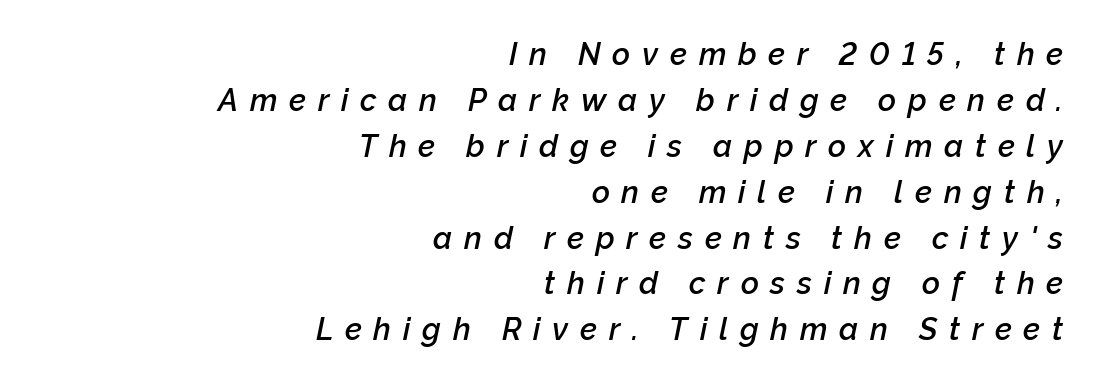
Q: Is the text bold? A: Semi-bold.
Q: Is the text italic (slanted)? A: Yes, it leans right by about 12 degrees.
Q: Is the text underlined? A: No.
Q: How is the paragraph aligned? A: Right-aligned.
Q: Is the spacing between letters normal or unusually wide? A: Unusually wide.
Q: Is the spacing between lines tight, normal or loose? A: Normal.
Q: Width (condensed, normal, or wide)? A: Normal.
Q: Stroke contrast? A: Low.
Q: x-height? A: Medium.
Q: Monospaced? A: No.
